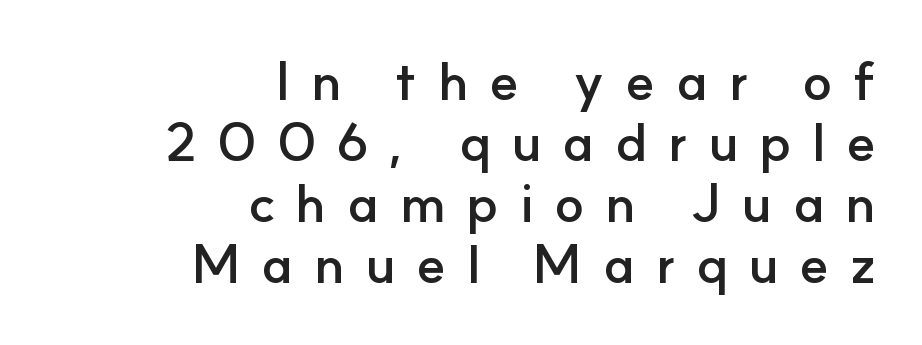
Chunky letters — that's bold for sure. Varying glyph widths throughout — classic text-font behaviour. Posture: vertical. In terms of leading, this rendering errs on the cramped side.
